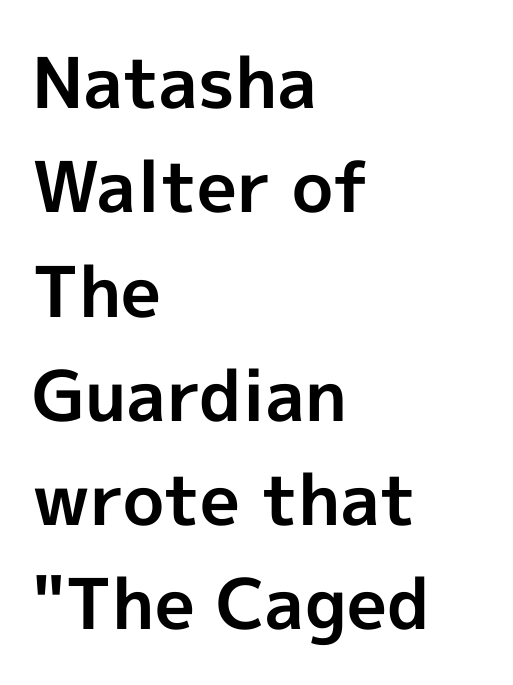
Q: Is the text bold? A: Yes.
Q: Is the text italic (slanted)? A: No, it is upright.
Q: Is the typeface a serif or a sans-serif typeface? A: Sans-serif.
Q: Is the text underlined? A: No.
Q: How is the paragraph aligned? A: Left-aligned.
Q: Is the spacing between letters normal or unusually wide? A: Normal.
Q: Is the spacing between lines tight, normal or loose? A: Normal.
Q: Width (condensed, normal, or wide)? A: Normal.
Q: x-height? A: Medium.
Q: Monospaced? A: No.
